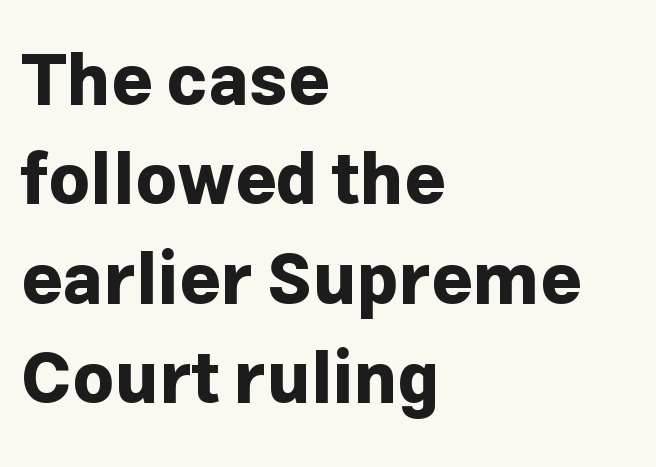
Layout note: lines flush left. Beneath every word, the page is bare. The rendering uses natural spacing where letterforms have individual widths. Successive baselines arrive at the customary interval.
